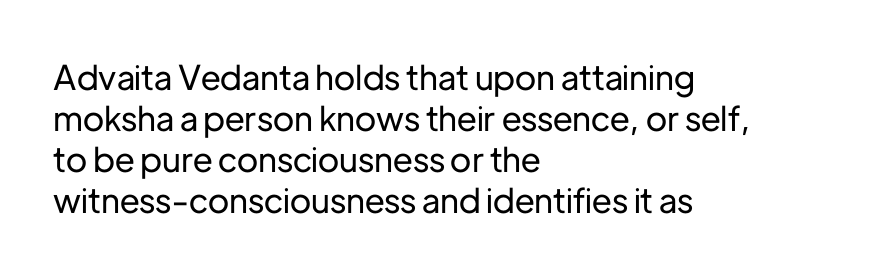
Q: Is the text italic (slanted)? A: No, it is upright.
Q: Is the typeface a serif or a sans-serif typeface? A: Sans-serif.
Q: Is the text underlined? A: No.
Q: How is the paragraph aligned? A: Left-aligned.
Q: Is the spacing between letters normal or unusually wide? A: Normal.
Q: Width (condensed, normal, or wide)? A: Normal.
Q: Stroke contrast? A: Low.
Q: x-height? A: Medium.
Q: Monospaced? A: No.
